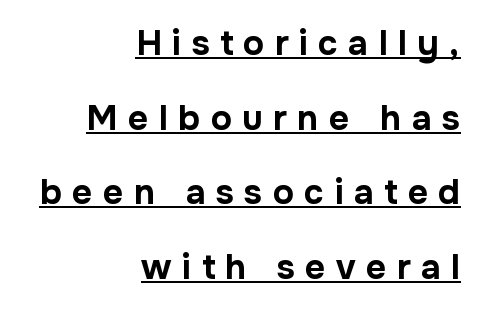
The image shows 35 px bold sans-serif type, upright; set right-aligned, loose line spacing (2.13x), unusually wide letter spacing (+0.3 em), underlined; low stroke contrast and a medium x-height.
